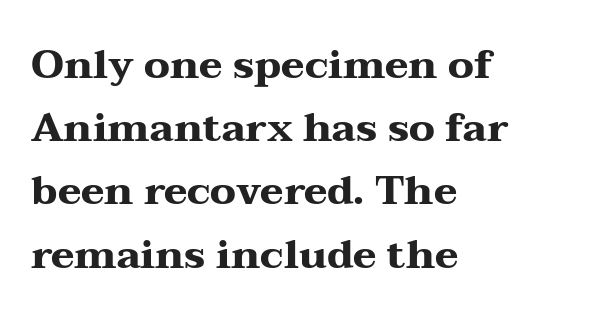
Think of a printed novel: that variable character pitch is what you see here. Compared with typical body copy, the letter spacing here is the same. Every character sits straight up, as roman type does. Each line starts at the same left margin while the right side varies.
